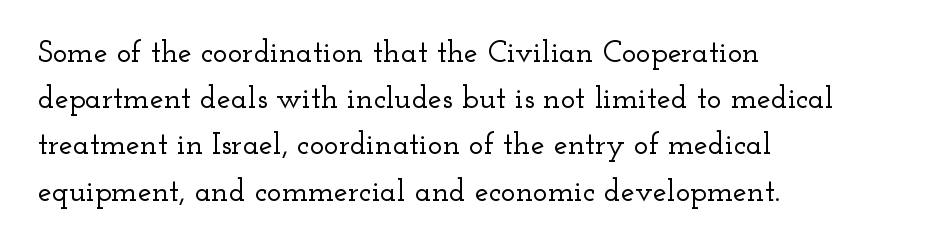
The paragraph has a hard left edge and a soft right edge. Words appear dense and cohesive because spacing is normal. Unlike italic type, these characters show no tilt at all. Note: serifs present on the glyphs.
